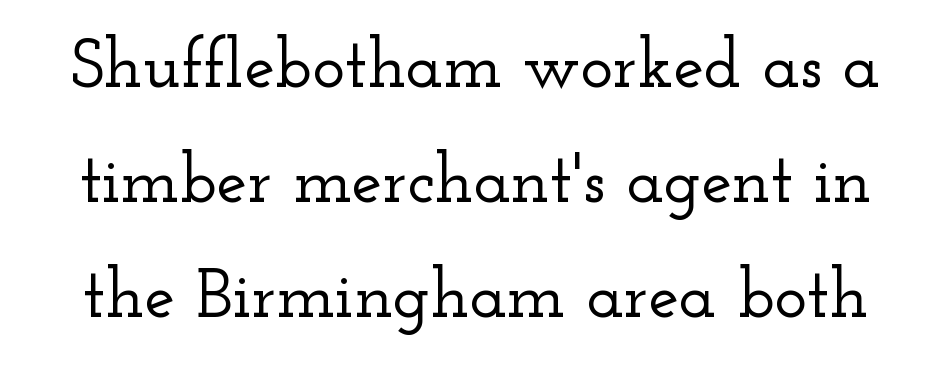
Each letter's strokes conclude with small projecting serifs. Here the designer chose a conventional face with non-uniform glyph widths. The passage shown stacks its lines at a standard gap. Check under the words: just untouched page. Characters follow at the spacing the type designer built in.
